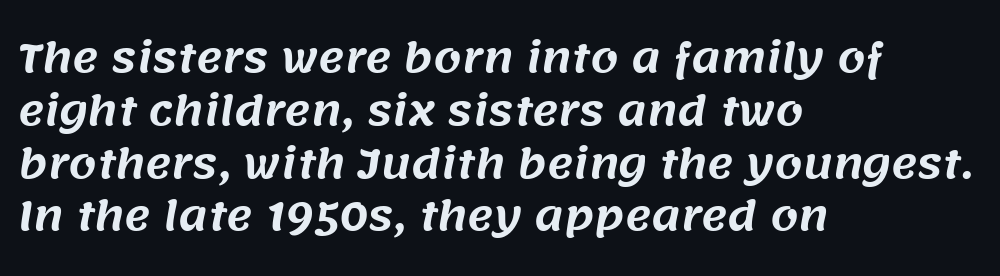
Q: Is the typeface a serif or a sans-serif typeface? A: Sans-serif.
Q: Is the text underlined? A: No.
Q: How is the paragraph aligned? A: Left-aligned.
Q: Is the spacing between letters normal or unusually wide? A: Normal.
Q: Is the spacing between lines tight, normal or loose? A: Normal.
Q: Width (condensed, normal, or wide)? A: Normal.
Q: Stroke contrast? A: Medium.
Q: x-height? A: Large.
Q: Monospaced? A: No.
